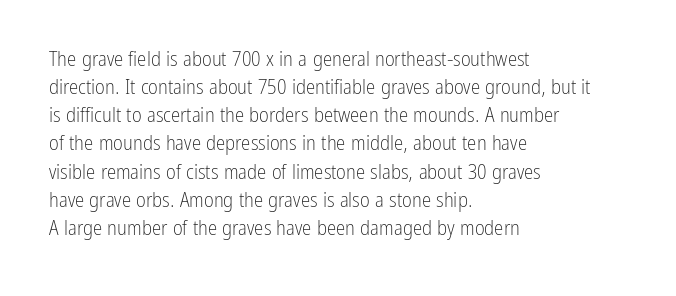
Visually the block forms a straight wall on the left and a jagged coastline on the right. Style check: upright. Bold? No — there's no thickening of the strokes. Notice how descenders clear the ascenders below comfortably — that's standard leading. Each word holds together tightly as a unit, with standard inter-letter gaps.
